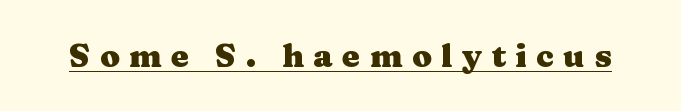
Q: Is the text bold? A: Yes.
Q: Is the text italic (slanted)? A: No, it is upright.
Q: Is the typeface a serif or a sans-serif typeface? A: Serif.
Q: Is the text underlined? A: Yes.
Q: Is the spacing between letters normal or unusually wide? A: Unusually wide.
Q: Width (condensed, normal, or wide)? A: Wide.
Q: Stroke contrast? A: Medium.
Q: x-height? A: Medium.
Q: Monospaced? A: No.
